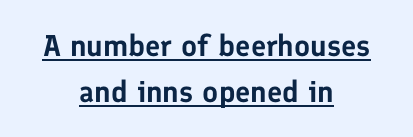
The image shows 30 px sans-serif type, upright; set centered, normal line spacing (1.52x), normal letter spacing, underlined; low stroke contrast and a medium x-height.
